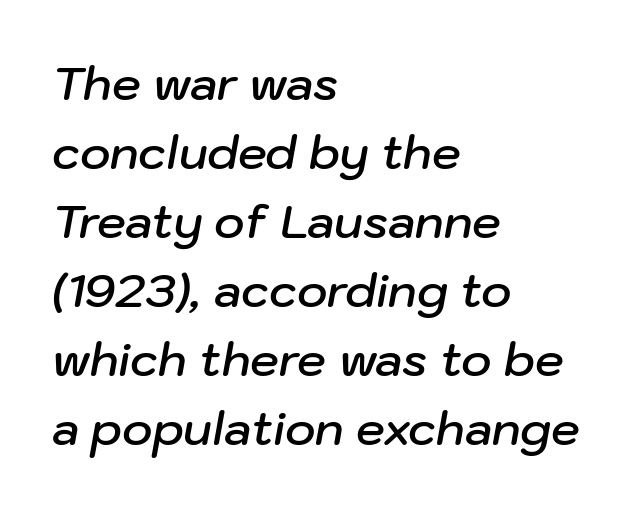
Rule under the text: the space is simply empty. This sample uses plain, unmodified letter spacing. Students, observe: this is what conventionally led text looks like. Varying glyph widths throughout — classic text-font behaviour.
